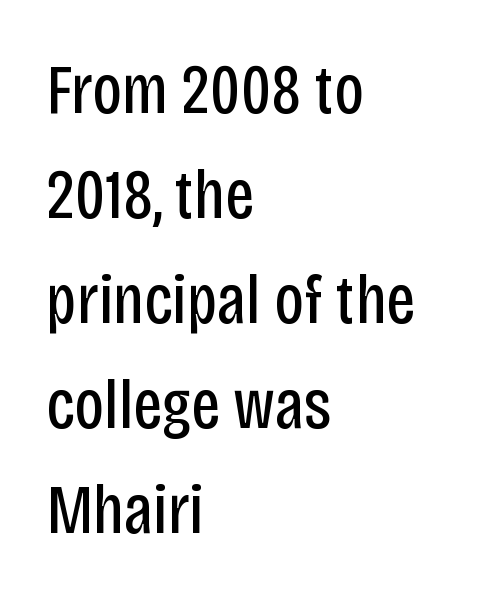
No extra tracking has been applied to these lines. The face used here is proportionally spaced, like ordinary book or web type. What kind of face is this? One without serifs — a sans. If you measured baseline to baseline, you'd find a middling distance. The text block is weighted toward the left margin, trailing off unevenly rightward. Only glyphs here, with clear space below each row.
